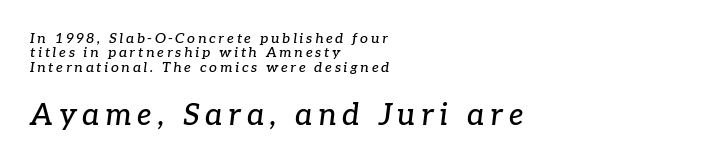
{"serif": "yes", "italic": "yes", "lean": "right", "slant_degrees": 7, "width": "normal", "stroke_contrast": "low", "x_height": "medium", "monospaced": "no", "underline": "no", "align": "left", "line_spacing": "tight", "line_spacing_ratio": 1.02, "larger_block": "second", "size_ratio": 2.14, "glyph_px": 30}
